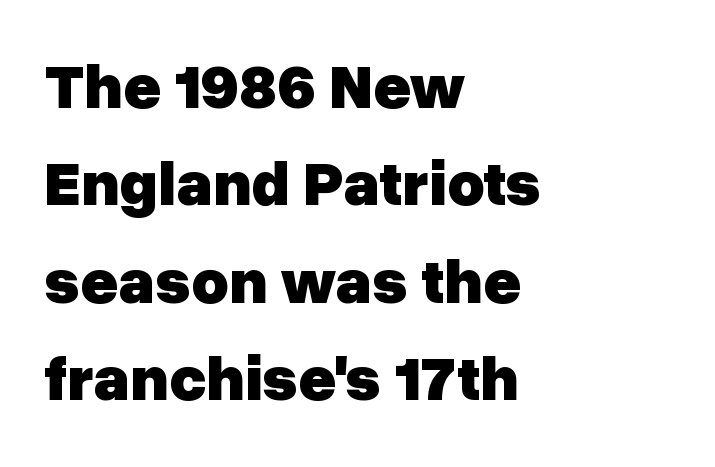
The image shows 64 px heavy sans-serif type, upright; set left-aligned, normal line spacing (1.52x), normal letter spacing, not underlined; low stroke contrast and a medium x-height.
